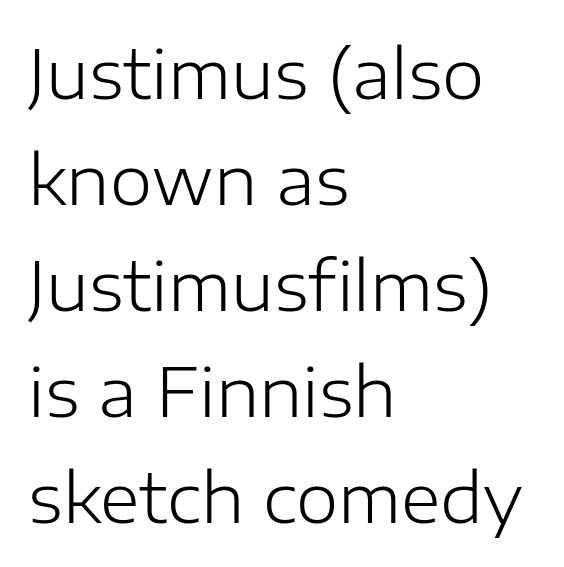
Q: Is the text bold? A: No.
Q: Is the text italic (slanted)? A: No, it is upright.
Q: Is the typeface a serif or a sans-serif typeface? A: Sans-serif.
Q: Is the text underlined? A: No.
Q: How is the paragraph aligned? A: Left-aligned.
Q: Is the spacing between letters normal or unusually wide? A: Normal.
Q: Is the spacing between lines tight, normal or loose? A: Normal.
Q: Width (condensed, normal, or wide)? A: Normal.
Q: Stroke contrast? A: Low.
Q: x-height? A: Medium.
Q: Monospaced? A: No.
